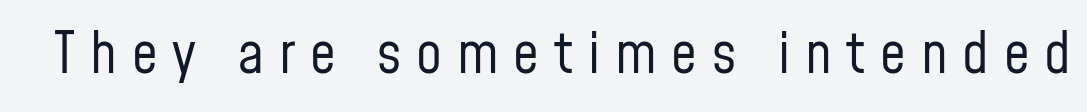
Q: Is the text bold? A: No.
Q: Is the text italic (slanted)? A: No, it is upright.
Q: Is the typeface a serif or a sans-serif typeface? A: Sans-serif.
Q: Is the text underlined? A: No.
Q: Is the spacing between letters normal or unusually wide? A: Unusually wide.
Q: Width (condensed, normal, or wide)? A: Condensed.
Q: Stroke contrast? A: Low.
Q: x-height? A: Medium.
Q: Monospaced? A: No.
